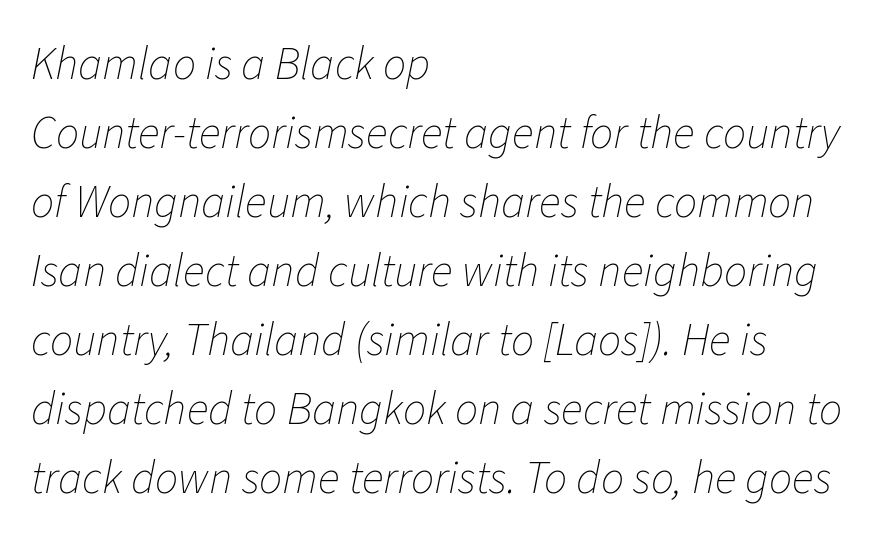
Q: Is the text bold? A: No.
Q: Is the text italic (slanted)? A: Yes, it leans right by about 11 degrees.
Q: Is the text underlined? A: No.
Q: How is the paragraph aligned? A: Left-aligned.
Q: Is the spacing between letters normal or unusually wide? A: Normal.
Q: Is the spacing between lines tight, normal or loose? A: Normal.
Q: Width (condensed, normal, or wide)? A: Normal.
Q: Stroke contrast? A: Low.
Q: x-height? A: Medium.
Q: Monospaced? A: No.
